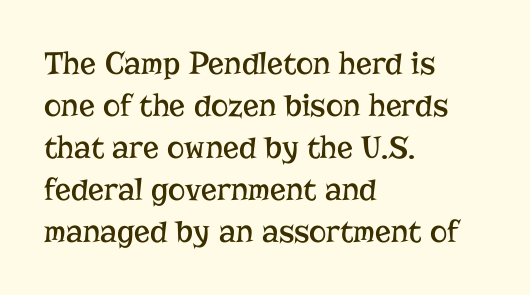
Proportional: the letters do not fall into vertical columns. One-word summary of the alignment: left. Stems and bowls with no extra thickness — not bold. Line spacing here is normal.
